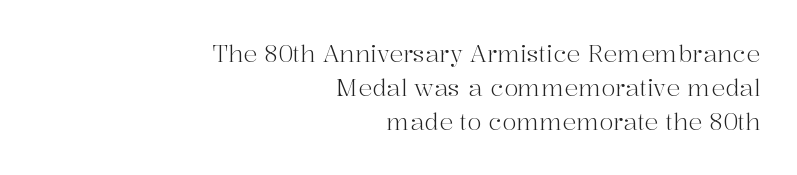
Q: Is the text bold? A: No.
Q: Is the text italic (slanted)? A: No, it is upright.
Q: Is the text underlined? A: No.
Q: How is the paragraph aligned? A: Right-aligned.
Q: Is the spacing between letters normal or unusually wide? A: Normal.
Q: Is the spacing between lines tight, normal or loose? A: Normal.
